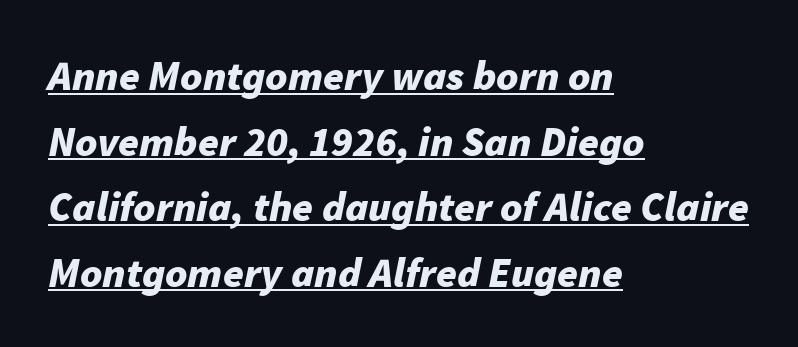
The image shows 42 px bold type, italic (leaning right); set left-aligned, normal line spacing (1.56x), normal letter spacing, underlined; low stroke contrast and a medium x-height.
